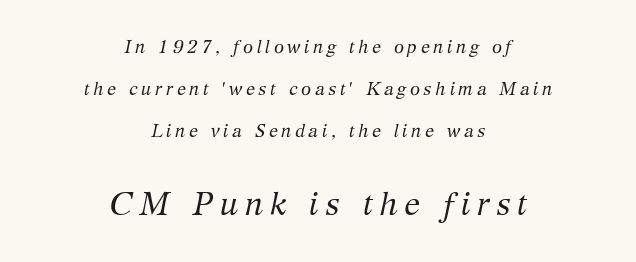
{"serif": "yes", "italic": "yes", "lean": "right", "slant_degrees": 12, "bold": "no", "weight": "regular", "width": "normal", "stroke_contrast": "medium", "x_height": "medium", "monospaced": "no", "underline": "no", "align": "center", "line_spacing": "loose", "line_spacing_ratio": 2.34, "letter_spacing": "wide", "letter_spacing_em": 0.2, "larger_block": "second", "size_ratio": 1.78, "glyph_px": 32}
